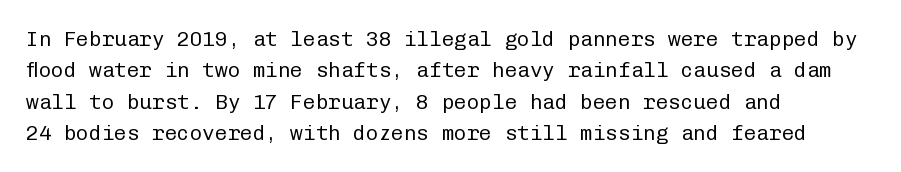
{"italic": "no", "bold": "no", "underline": "no", "align": "left", "line_spacing": "normal", "line_spacing_ratio": 1.49, "letter_spacing": "normal", "letter_spacing_em": 0.0, "glyph_px": 21}
